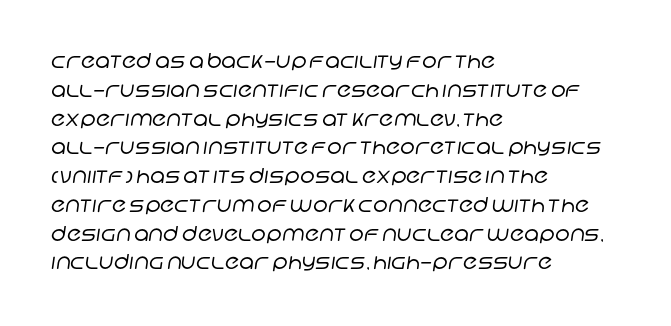
The image shows 21 px text type; set left-aligned, normal line spacing (1.37x), normal letter spacing, not underlined.
